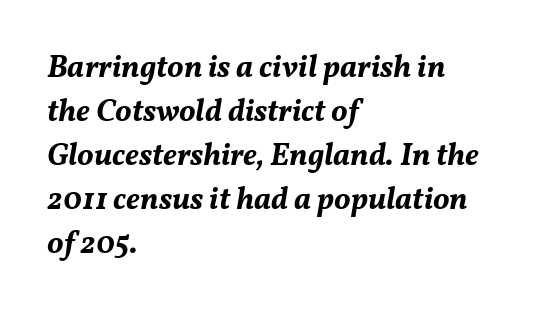
The line texture is even and compact thanks to regular tracking. The baseline area is clear. Typographic density is high because the face is bold. Do the characters align in a grid? No, the font is proportional. This rendering uses left alignment, leaving the right contour irregular.
